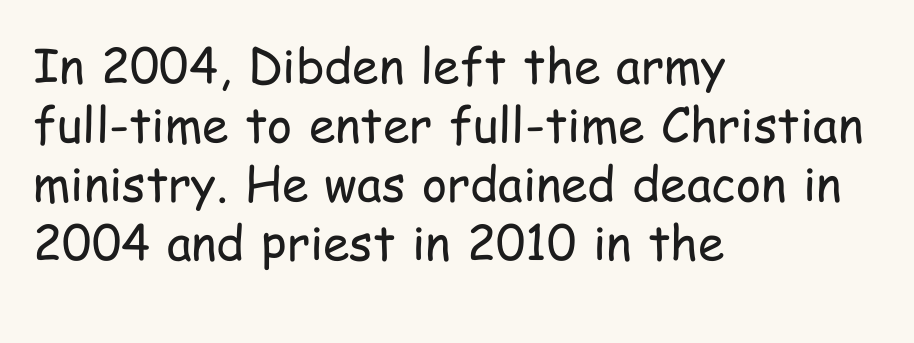
Q: Is the text bold? A: No.
Q: Is the text italic (slanted)? A: No, it is upright.
Q: Is the typeface a serif or a sans-serif typeface? A: Sans-serif.
Q: Is the text underlined? A: No.
Q: How is the paragraph aligned? A: Left-aligned.
Q: Is the spacing between letters normal or unusually wide? A: Normal.
Q: Width (condensed, normal, or wide)? A: Condensed.
Q: Stroke contrast? A: Low.
Q: x-height? A: Medium.
Q: Monospaced? A: No.
